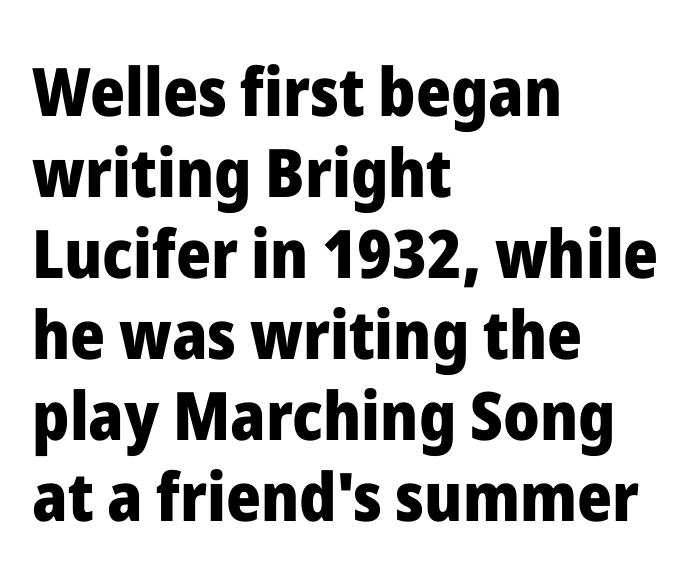
The image shows 67 px heavy sans-serif type, upright; set left-aligned, line spacing 1.21x, normal letter spacing, not underlined; low stroke contrast and a medium x-height.
